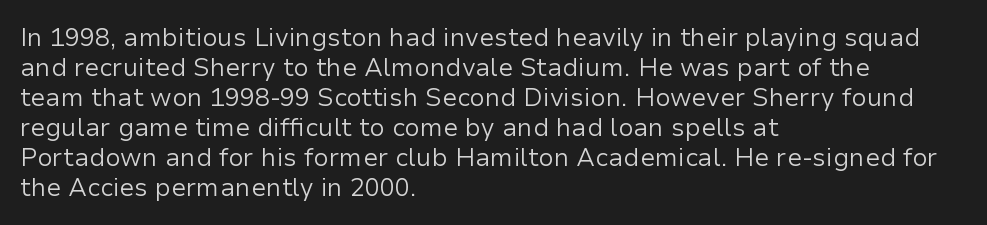
The image shows 25 px text type, upright; set left-aligned, line spacing 1.2x, normal letter spacing, not underlined.
